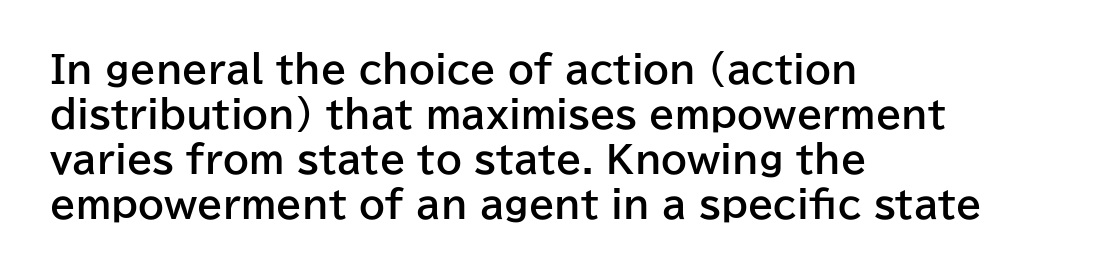
This rendering uses left alignment, leaving the right contour irregular. A typesetter would call this zero additional tracking. The letters stand upright; this is a roman face. Proportional: the letters do not fall into vertical columns.
